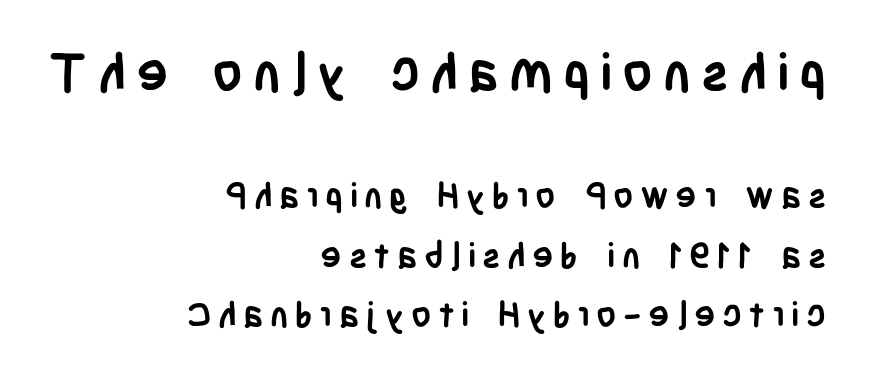
Q: Is the text bold? A: Yes.
Q: Is the text italic (slanted)? A: No, it is upright.
Q: Is the typeface a serif or a sans-serif typeface? A: Sans-serif.
Q: Is the text underlined? A: No.
Q: How is the paragraph aligned? A: Right-aligned.
Q: Is the spacing between lines tight, normal or loose? A: Normal.
Q: Which block of text is set in a larger size, the first (top) or the second (bottom)? A: The first (top) one.
Q: Width (condensed, normal, or wide)? A: Condensed.
Q: Stroke contrast? A: Low.
Q: x-height? A: Large.
Q: Monospaced? A: No.
